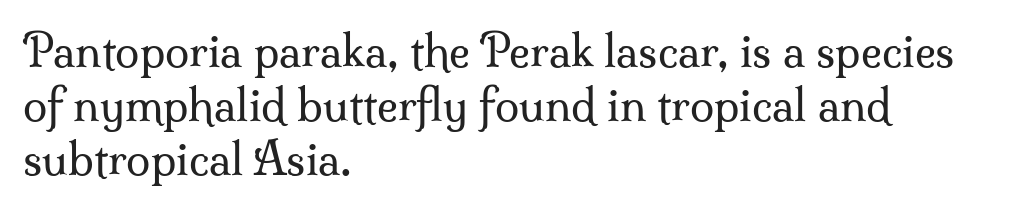
The image shows 44 px regular-weight serif type, upright; set left-aligned, line spacing 1.23x, normal letter spacing, not underlined; medium stroke contrast and a small x-height.
